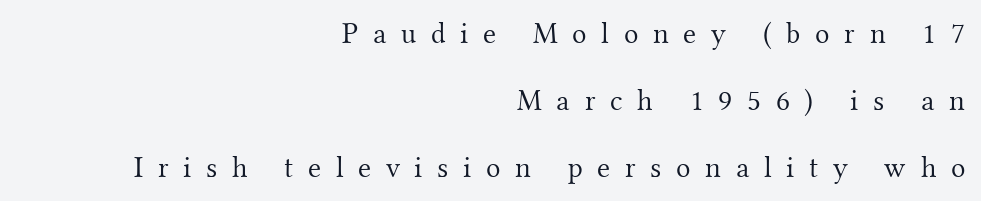
Q: Is the text bold? A: No.
Q: Is the text italic (slanted)? A: No, it is upright.
Q: Is the typeface a serif or a sans-serif typeface? A: Serif.
Q: Is the text underlined? A: No.
Q: How is the paragraph aligned? A: Right-aligned.
Q: Is the spacing between letters normal or unusually wide? A: Unusually wide.
Q: Is the spacing between lines tight, normal or loose? A: Loose.
Q: Width (condensed, normal, or wide)? A: Normal.
Q: Stroke contrast? A: Medium.
Q: x-height? A: Small.
Q: Monospaced? A: No.
